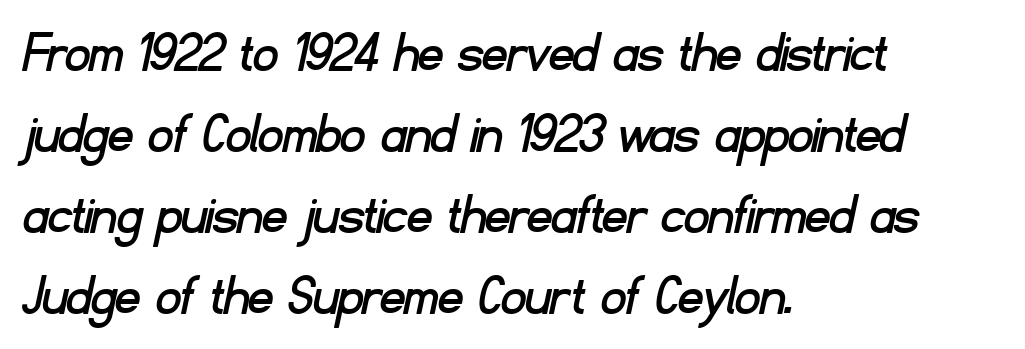
{"serif": "no", "width": "normal", "stroke_contrast": "low", "x_height": "small", "monospaced": "no", "underline": "no", "align": "left", "line_spacing": "normal", "line_spacing_ratio": 1.35, "letter_spacing": "normal", "letter_spacing_em": 0.0, "glyph_px": 60}
